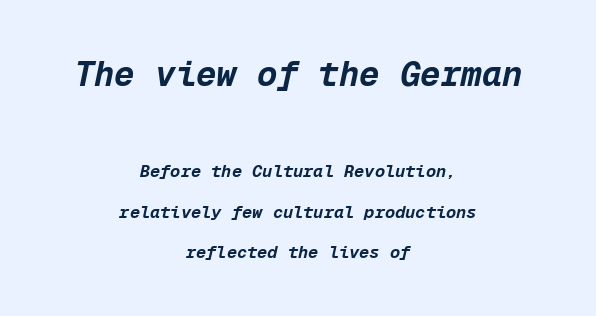
Q: Is the text bold? A: Yes.
Q: Is the text italic (slanted)? A: Yes, it leans right by about 12 degrees.
Q: Is the text underlined? A: No.
Q: How is the paragraph aligned? A: Centered.
Q: Is the spacing between letters normal or unusually wide? A: Normal.
Q: Is the spacing between lines tight, normal or loose? A: Loose.
Q: Which block of text is set in a larger size, the first (top) or the second (bottom)? A: The first (top) one.
Q: Width (condensed, normal, or wide)? A: Normal.
Q: Stroke contrast? A: Low.
Q: x-height? A: Medium.
Q: Monospaced? A: Yes.
